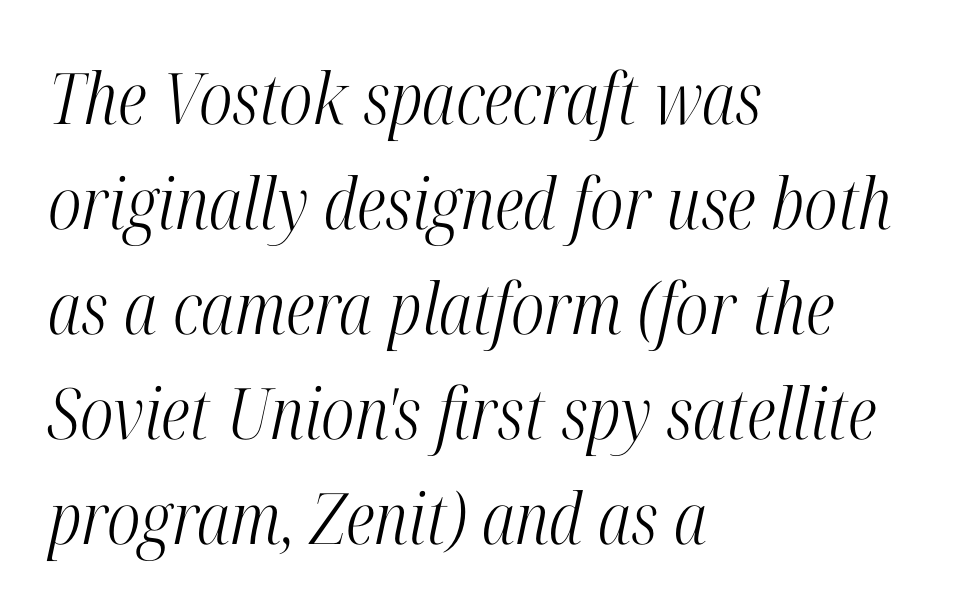
{"serif": "yes", "italic": "yes", "lean": "right", "slant_degrees": 12, "bold": "no", "weight": "light", "width": "condensed", "stroke_contrast": "high", "x_height": "medium", "monospaced": "no", "underline": "no", "align": "left", "line_spacing": "normal", "line_spacing_ratio": 1.48, "letter_spacing": "normal", "letter_spacing_em": 0.0, "glyph_px": 71}
